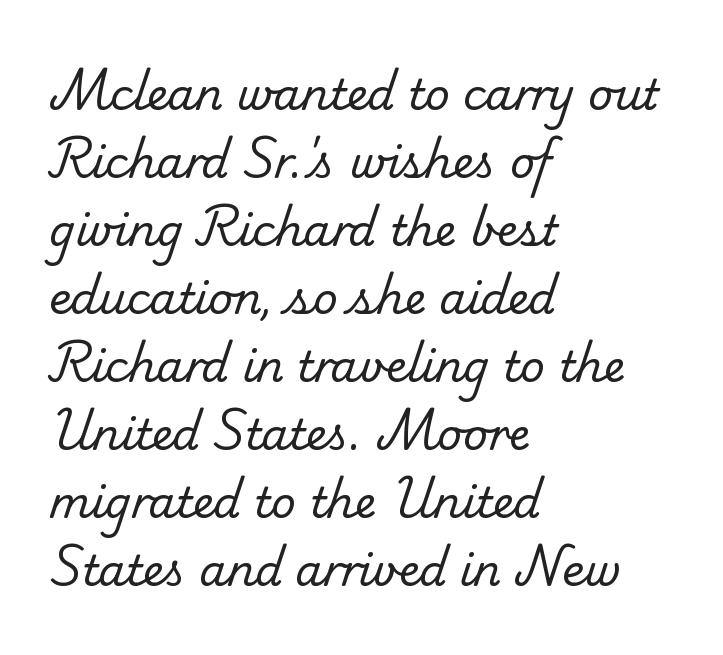
Note the varied advance widths — an 'i' is clearly narrower than an 'm'. Does extra space separate the letters? No, they use regular spacing. These lines are set flush left with a ragged right edge. Evenly set lines give the paragraph a standard silhouette. The strokes carry an ordinary text weight at most. Check where the strokes stop: tiny serifs finish them off.
